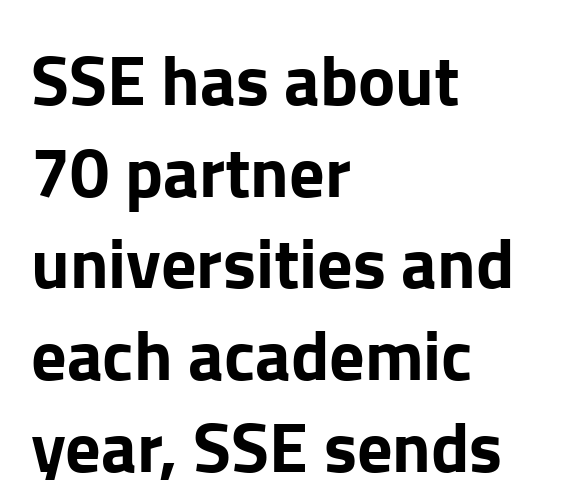
The image shows 70 px sans-serif type, upright; set left-aligned, normal line spacing (1.31x), normal letter spacing, not underlined; low stroke contrast and a medium x-height.
